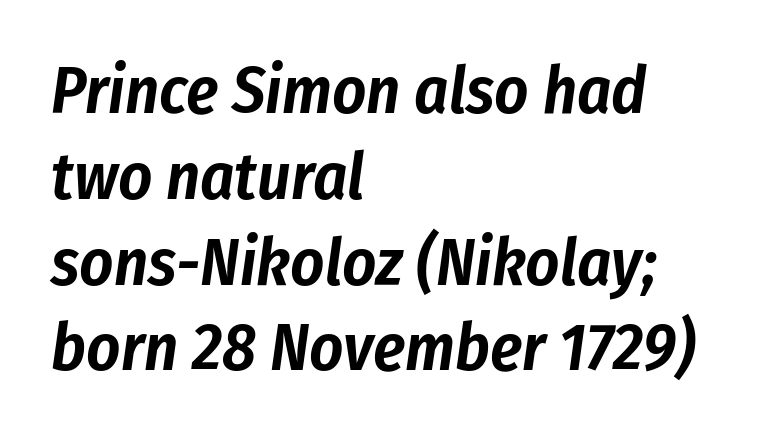
Do the characters align in a grid? No, the font is proportional. How are the letters spaced? Ordinarily, with no added tracking. The whole block is typeset with a tilt. The ragged edge is on the right, which tells us the setting is flush left.
